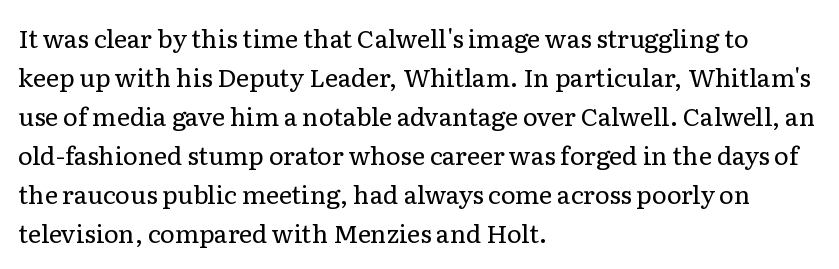
The image shows 25 px text type, upright; set left-aligned, normal line spacing (1.56x), normal letter spacing, not underlined.
